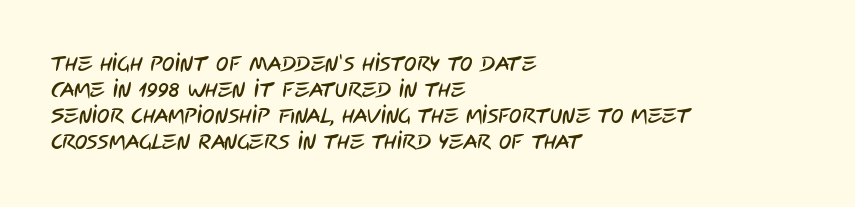
The image shows 21 px text type; set left-aligned, line spacing 1.24x, normal letter spacing, not underlined.
